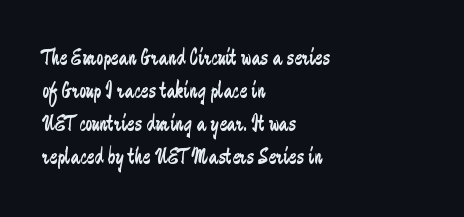
Q: Is the text bold? A: No.
Q: Is the text italic (slanted)? A: Yes.
Q: Is the text underlined? A: No.
Q: How is the paragraph aligned? A: Left-aligned.
Q: Is the spacing between letters normal or unusually wide? A: Normal.
Q: Is the spacing between lines tight, normal or loose? A: Normal.
